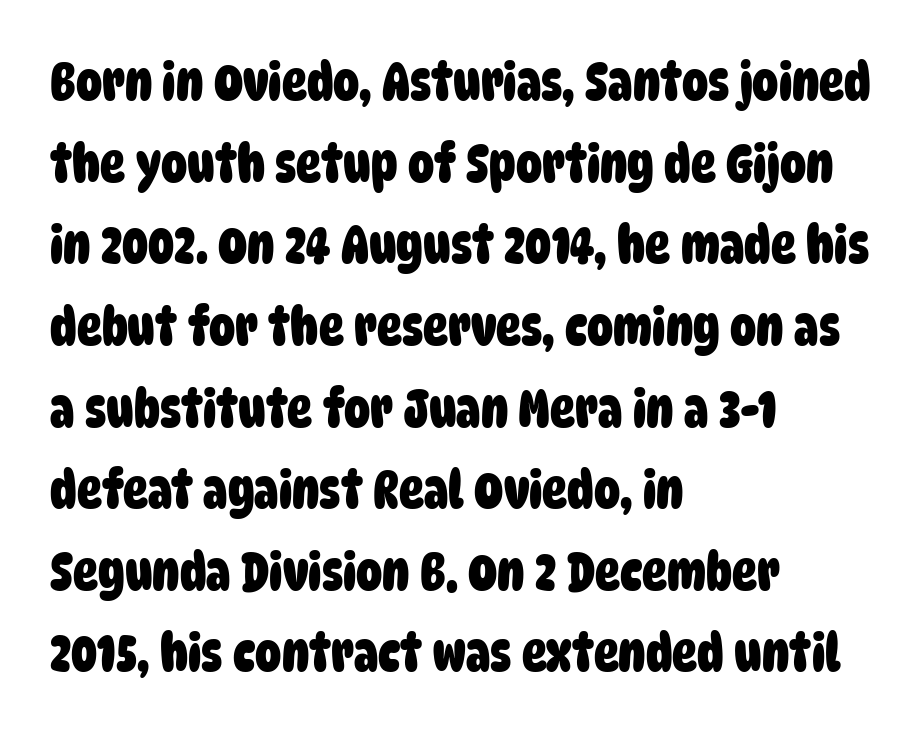
The image shows 52 px heavy, condensed sans-serif type; set left-aligned, normal line spacing (1.57x), normal letter spacing, not underlined; low stroke contrast and a large x-height.
